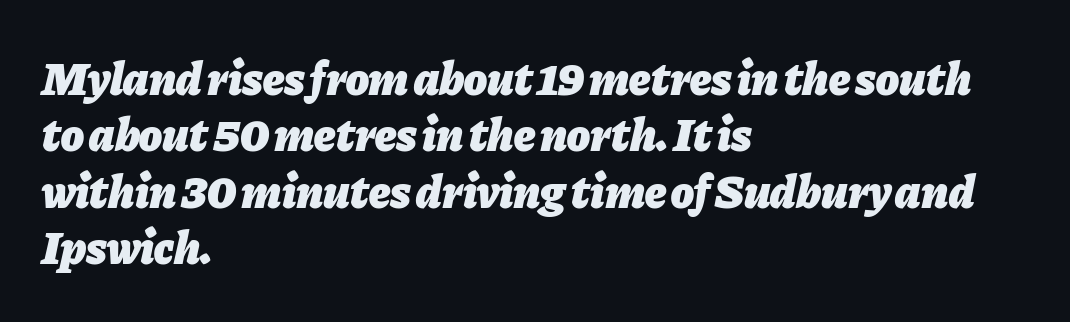
{"italic": "yes", "lean": "right", "slant_degrees": 11, "bold": "yes", "weight": "heavy", "width": "normal", "stroke_contrast": "low", "x_height": "medium", "monospaced": "no", "underline": "no", "align": "left", "line_spacing_ratio": 1.2, "letter_spacing": "normal", "letter_spacing_em": 0.0, "glyph_px": 47}
